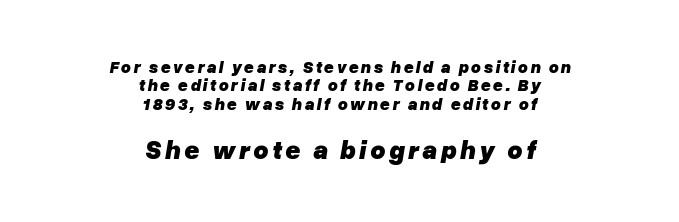
This is oblique type, the kind used for emphasis or titles. Leftover space on each line is divided equally before and after the words. Underline: absent. Interline gaps are noticeably narrow in this sample.
